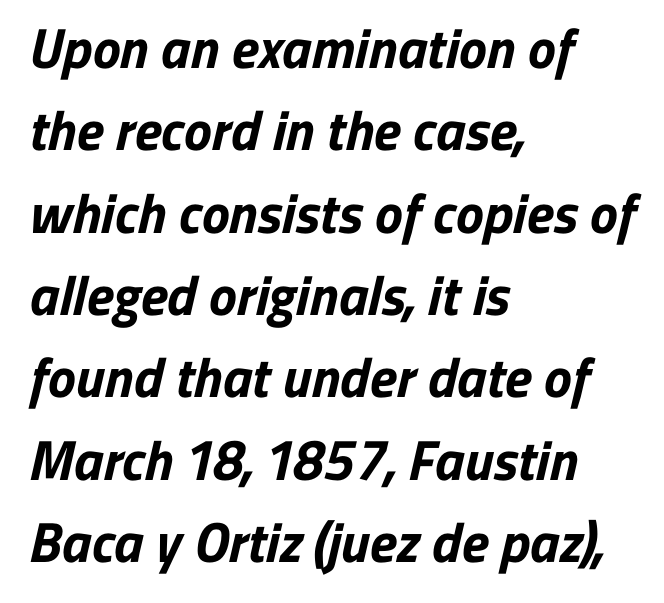
The image shows 56 px bold sans-serif type; set left-aligned, normal line spacing (1.47x), normal letter spacing, not underlined; low stroke contrast and a medium x-height.
